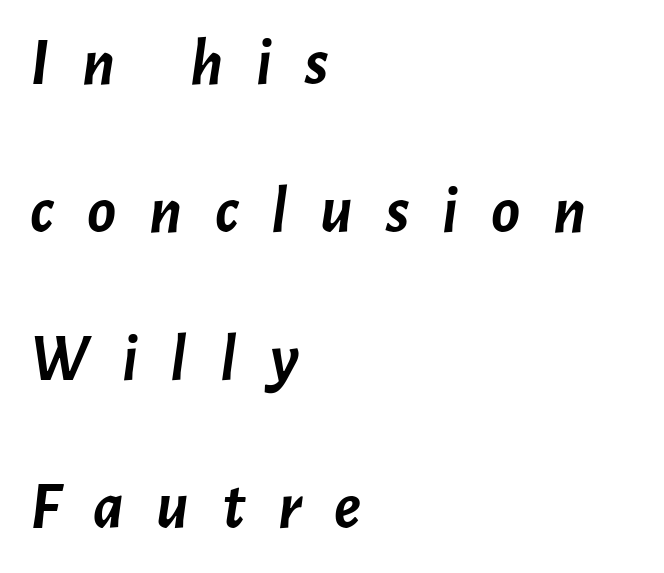
{"italic": "yes", "lean": "right", "slant_degrees": 7, "bold": "yes", "weight": "semibold", "width": "normal", "stroke_contrast": "low", "x_height": "medium", "monospaced": "no", "underline": "no", "align": "left", "line_spacing": "loose", "line_spacing_ratio": 2.21, "letter_spacing": "wide", "letter_spacing_em": 0.49, "glyph_px": 67}
